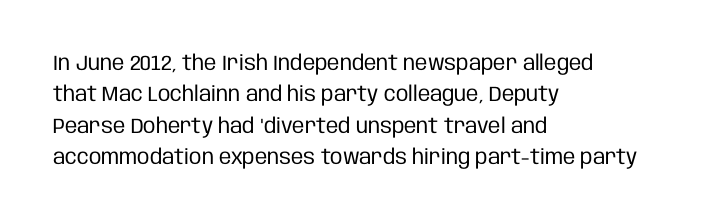
The image shows 21 px text type, upright; set left-aligned, normal line spacing (1.5x), normal letter spacing, not underlined.
